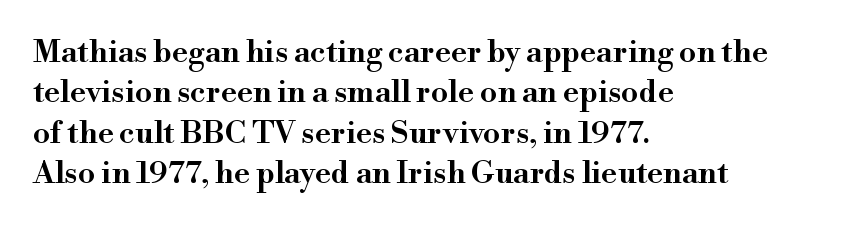
Characters follow at the spacing the type designer built in. The area under the type is left untouched. Line spacing here is normal. The passage shown is typed in a proportional face where columns would drift. Casual observation: everything's shoved over to the left.
